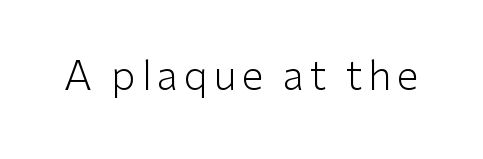
{"serif": "no", "italic": "no", "bold": "no", "weight": "light", "width": "normal", "stroke_contrast": "low", "x_height": "medium", "monospaced": "no", "underline": "no", "glyph_px": 40}
